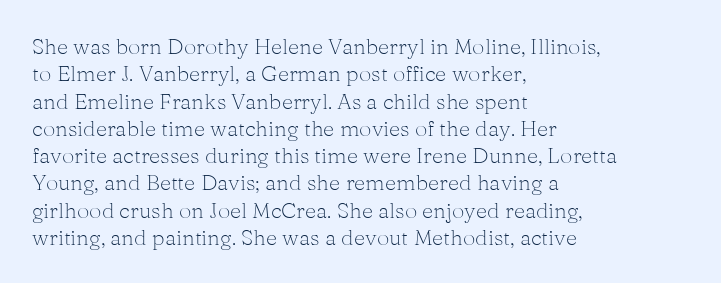
{"italic": "no", "bold": "no", "underline": "no", "align": "left", "line_spacing_ratio": 1.24, "letter_spacing": "normal", "letter_spacing_em": 0.0, "glyph_px": 22}
